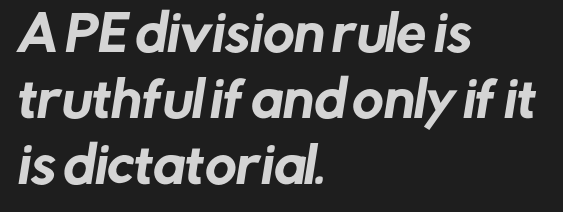
Q: Is the typeface a serif or a sans-serif typeface? A: Sans-serif.
Q: Is the text underlined? A: No.
Q: How is the paragraph aligned? A: Left-aligned.
Q: Is the spacing between letters normal or unusually wide? A: Normal.
Q: Is the spacing between lines tight, normal or loose? A: Normal.
Q: Width (condensed, normal, or wide)? A: Normal.
Q: Stroke contrast? A: Low.
Q: x-height? A: Medium.
Q: Monospaced? A: No.
